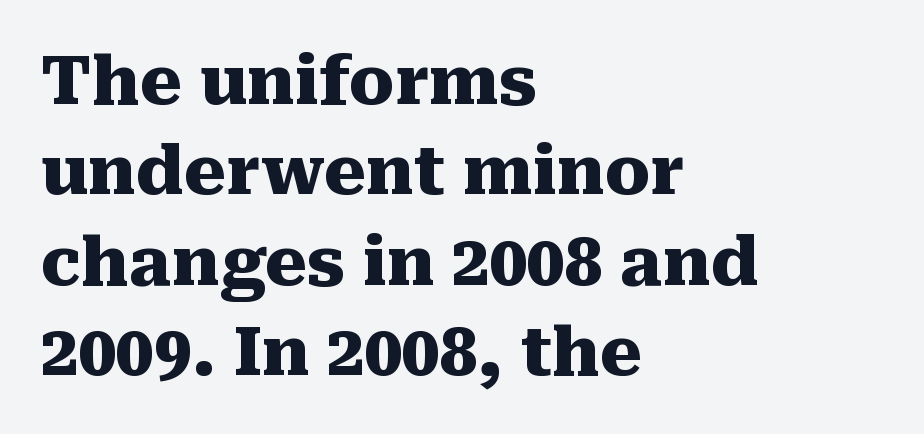
The image shows 67 px heavy serif type, upright; set left-aligned, normal line spacing (1.35x), normal letter spacing, not underlined; medium stroke contrast and a medium x-height.
